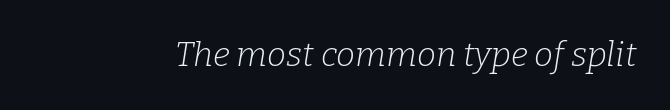
The image shows 34 px light serif type, italic (leaning right); set normal letter spacing, not underlined; low stroke contrast and a medium x-height.
